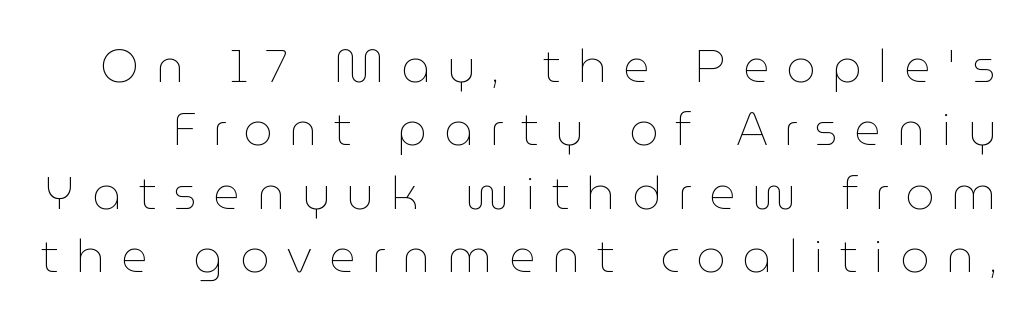
{"italic": "no", "bold": "no", "weight": "thin", "width": "normal", "stroke_contrast": "low", "x_height": "medium", "monospaced": "no", "underline": "no", "line_spacing": "normal", "line_spacing_ratio": 1.38, "letter_spacing": "wide", "letter_spacing_em": 0.36, "glyph_px": 46}
